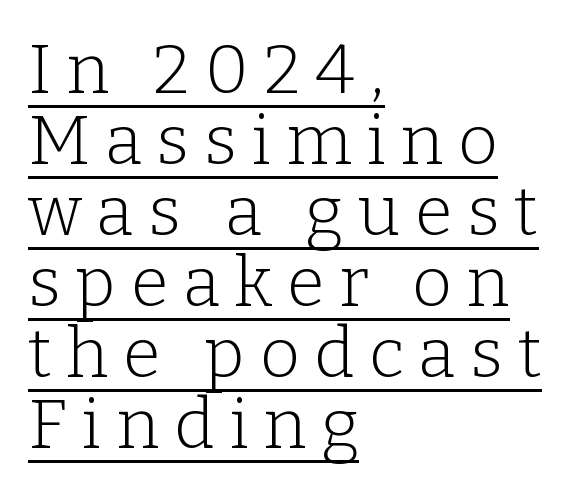
Q: Is the text bold? A: No.
Q: Is the text italic (slanted)? A: No, it is upright.
Q: Is the typeface a serif or a sans-serif typeface? A: Serif.
Q: Is the text underlined? A: Yes.
Q: How is the paragraph aligned? A: Left-aligned.
Q: Is the spacing between letters normal or unusually wide? A: Unusually wide.
Q: Is the spacing between lines tight, normal or loose? A: Tight.
Q: Width (condensed, normal, or wide)? A: Normal.
Q: Stroke contrast? A: Low.
Q: x-height? A: Medium.
Q: Monospaced? A: No.
